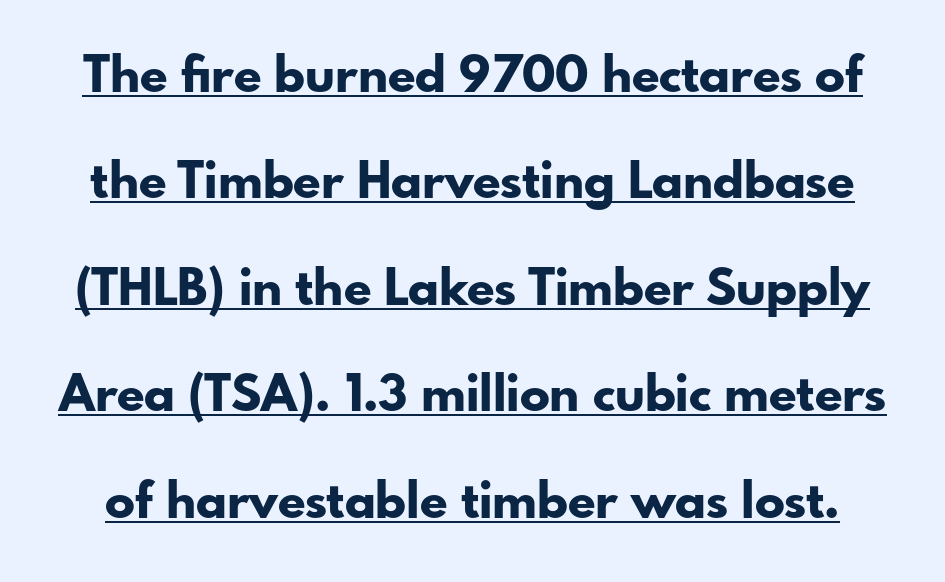
What weight is shown? A full bold with thick strokes. This sample uses a sans-serif face. Spacing between characters is what you'd get straight out of the box. The rendering uses natural spacing where letterforms have individual widths.
